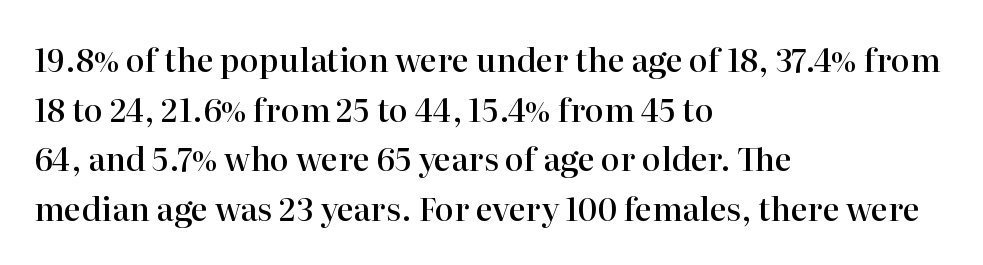
Q: Is the text bold? A: Semi-bold.
Q: Is the text italic (slanted)? A: No, it is upright.
Q: Is the typeface a serif or a sans-serif typeface? A: Serif.
Q: Is the text underlined? A: No.
Q: How is the paragraph aligned? A: Left-aligned.
Q: Is the spacing between letters normal or unusually wide? A: Normal.
Q: Is the spacing between lines tight, normal or loose? A: Normal.
Q: Width (condensed, normal, or wide)? A: Normal.
Q: Stroke contrast? A: High.
Q: x-height? A: Medium.
Q: Monospaced? A: No.
